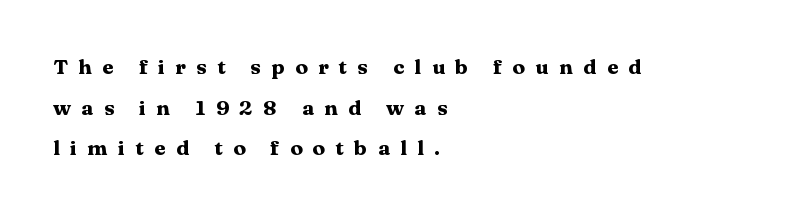
Q: Is the text bold? A: Yes.
Q: Is the text italic (slanted)? A: No, it is upright.
Q: Is the text underlined? A: No.
Q: How is the paragraph aligned? A: Left-aligned.
Q: Is the spacing between letters normal or unusually wide? A: Unusually wide.
Q: Is the spacing between lines tight, normal or loose? A: Loose.
